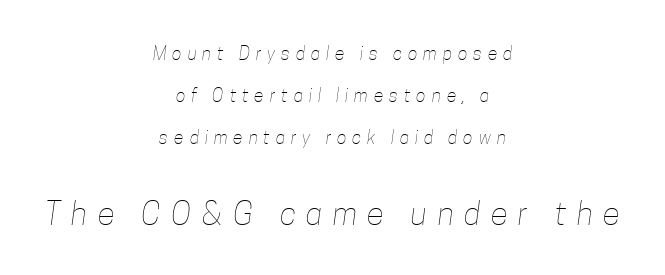
Q: Is the text bold? A: No.
Q: Is the text underlined? A: No.
Q: How is the paragraph aligned? A: Centered.
Q: Is the spacing between letters normal or unusually wide? A: Unusually wide.
Q: Is the spacing between lines tight, normal or loose? A: Loose.
Q: Which block of text is set in a larger size, the first (top) or the second (bottom)? A: The second (bottom) one.
Q: Width (condensed, normal, or wide)? A: Condensed.
Q: Stroke contrast? A: Low.
Q: x-height? A: Medium.
Q: Monospaced? A: No.
